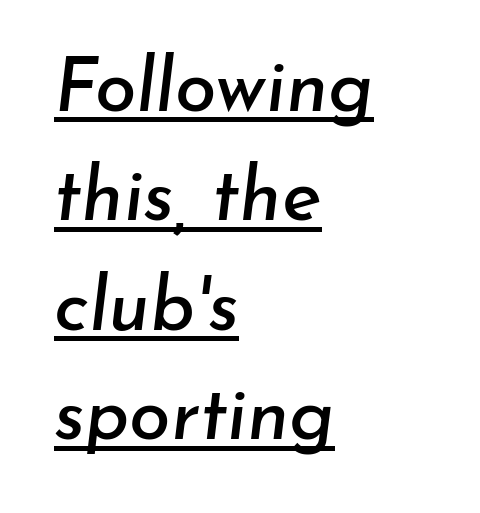
{"italic": "yes", "lean": "right", "slant_degrees": 7, "width": "normal", "stroke_contrast": "low", "x_height": "small", "monospaced": "no", "underline": "yes", "align": "left", "line_spacing": "normal", "line_spacing_ratio": 1.46, "letter_spacing": "normal", "letter_spacing_em": 0.0, "glyph_px": 75}
